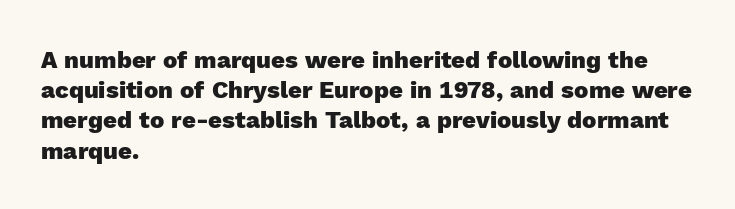
The image shows 24 px bold type, upright; set left-aligned, normal line spacing (1.26x), normal letter spacing, not underlined.
